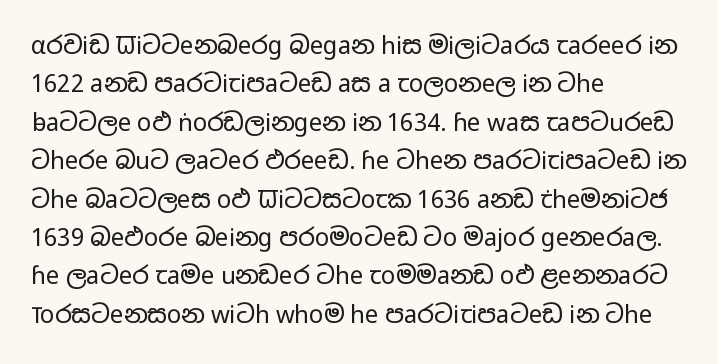
Q: Is the text bold? A: No.
Q: Is the text italic (slanted)? A: No, it is upright.
Q: Is the text underlined? A: No.
Q: How is the paragraph aligned? A: Left-aligned.
Q: Is the spacing between letters normal or unusually wide? A: Normal.
Q: Is the spacing between lines tight, normal or loose? A: Normal.
